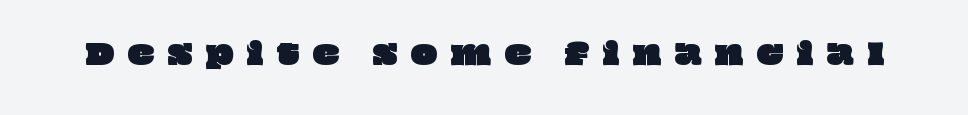
{"width": "wide", "stroke_contrast": "low", "x_height": "large", "monospaced": "no", "underline": "no", "letter_spacing": "wide", "letter_spacing_em": 0.48, "glyph_px": 28}
